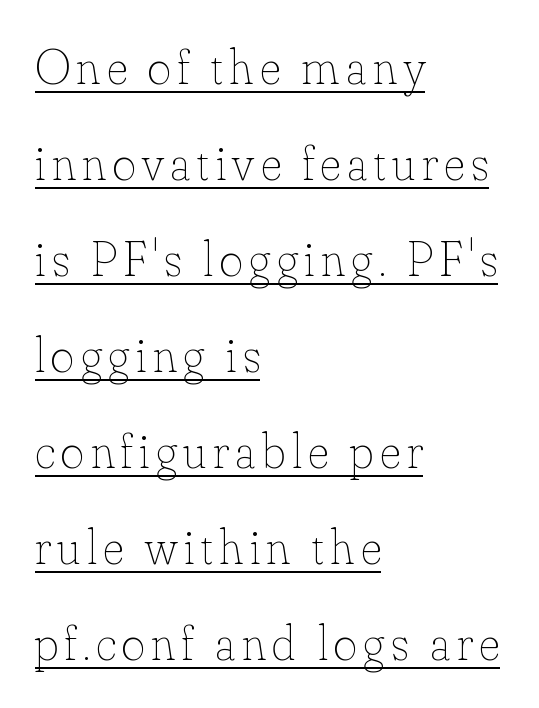
Q: Is the text bold? A: No.
Q: Is the text italic (slanted)? A: No, it is upright.
Q: Is the text underlined? A: Yes.
Q: How is the paragraph aligned? A: Left-aligned.
Q: Is the spacing between lines tight, normal or loose? A: Loose.
Q: Width (condensed, normal, or wide)? A: Normal.
Q: Stroke contrast? A: Low.
Q: x-height? A: Small.
Q: Monospaced? A: No.
